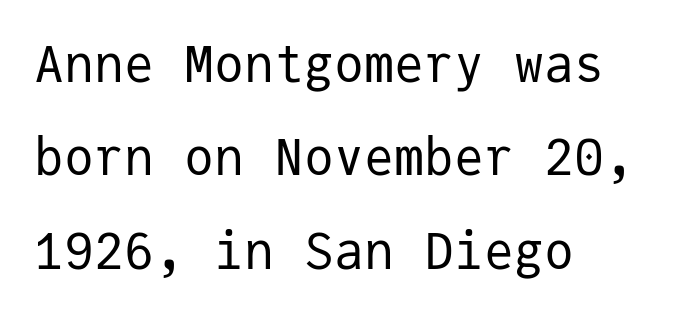
{"serif": "no", "italic": "no", "bold": "no", "weight": "regular", "width": "normal", "stroke_contrast": "low", "x_height": "medium", "monospaced": "yes", "underline": "no", "align": "left", "line_spacing_ratio": 1.87, "letter_spacing": "normal", "letter_spacing_em": 0.0, "glyph_px": 50}
